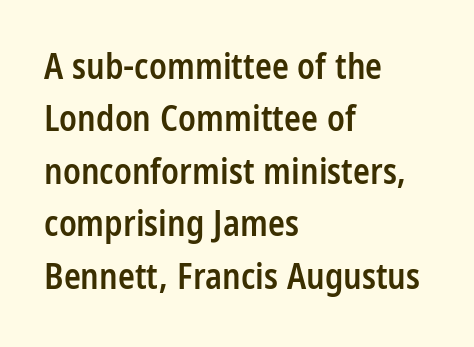
Q: Is the text bold? A: Semi-bold.
Q: Is the text italic (slanted)? A: No, it is upright.
Q: Is the typeface a serif or a sans-serif typeface? A: Sans-serif.
Q: Is the text underlined? A: No.
Q: How is the paragraph aligned? A: Left-aligned.
Q: Is the spacing between letters normal or unusually wide? A: Normal.
Q: Is the spacing between lines tight, normal or loose? A: Normal.
Q: Width (condensed, normal, or wide)? A: Condensed.
Q: Stroke contrast? A: Low.
Q: x-height? A: Large.
Q: Monospaced? A: No.
